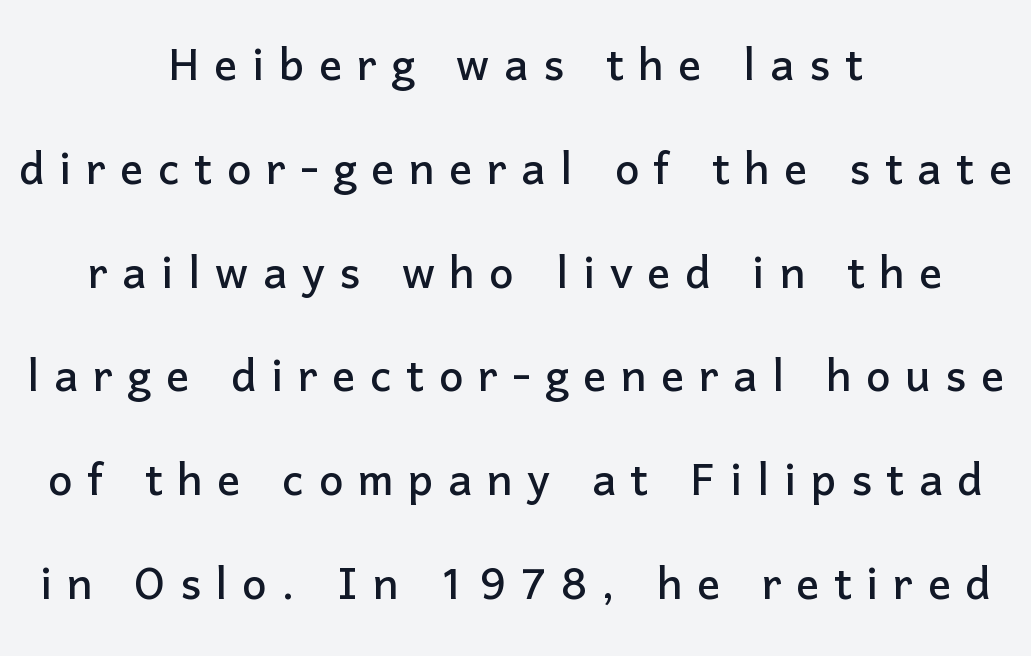
{"serif": "no", "italic": "no", "width": "normal", "stroke_contrast": "low", "x_height": "medium", "monospaced": "no", "underline": "no", "align": "center", "line_spacing_ratio": 1.79, "letter_spacing": "wide", "letter_spacing_em": 0.25, "glyph_px": 58}
